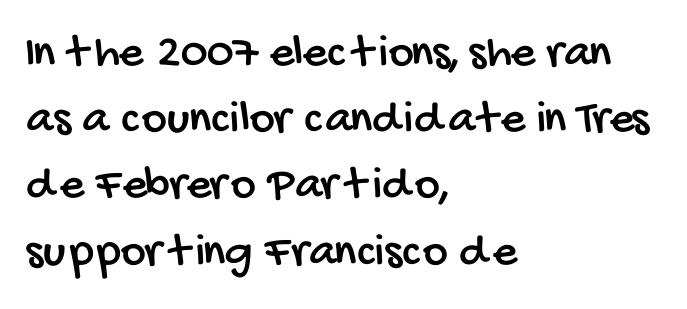
The image shows 48 px condensed sans-serif type; set left-aligned, normal line spacing (1.38x), normal letter spacing, not underlined; low stroke contrast and a large x-height.
